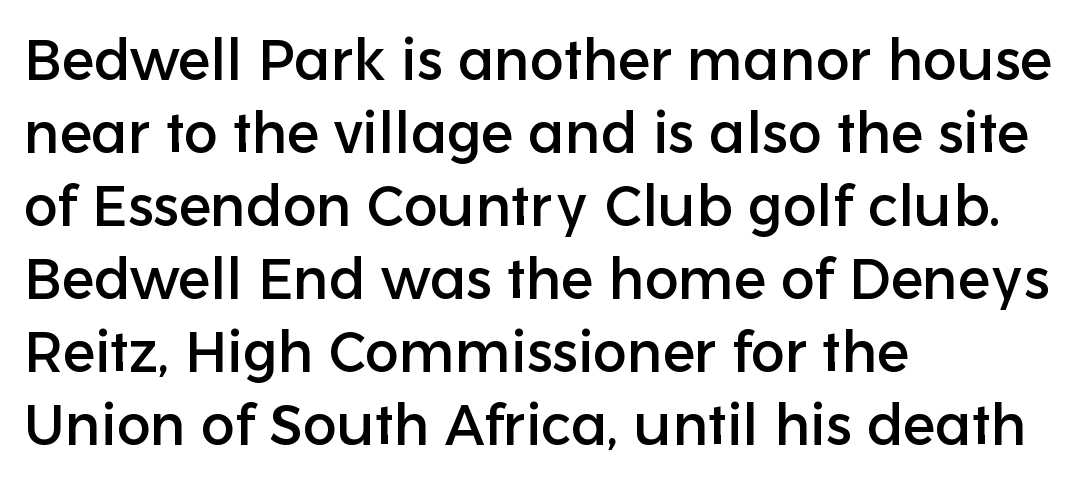
The image shows 57 px sans-serif type, upright; set left-aligned, normal line spacing (1.28x), normal letter spacing, not underlined; low stroke contrast and a medium x-height.
